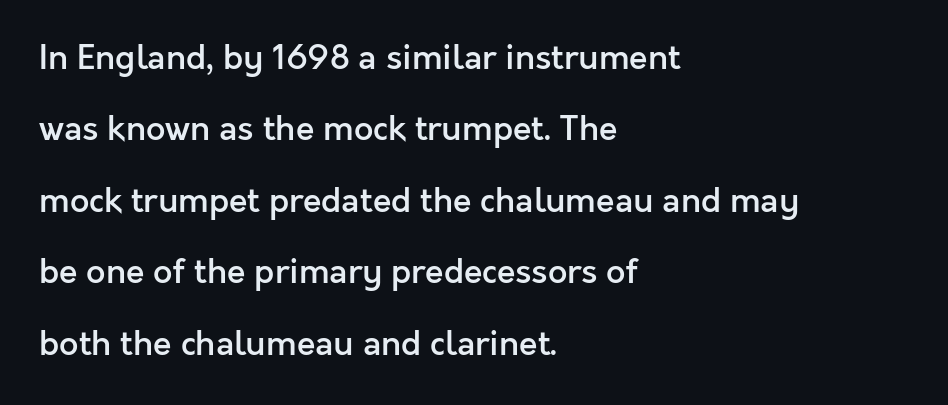
This rendering leaves character spacing at its baseline value. Does the type have serifs? No, each stem ends abruptly. Airy leading. Heft: intermediate — a semibold. The baseline area is clear. These lines are rendered in a variable-pitch font.
